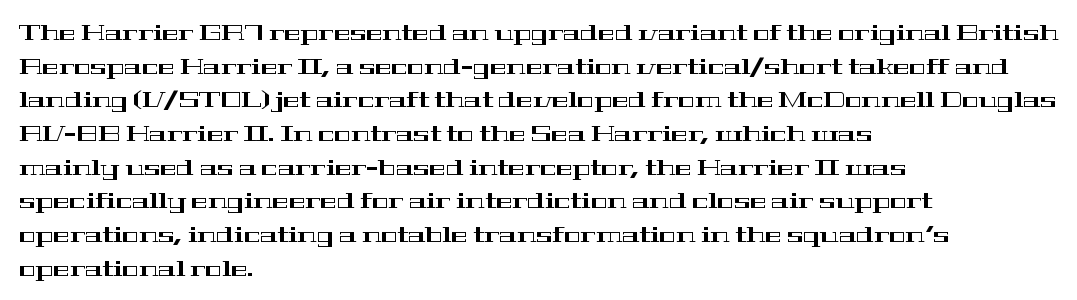
The image shows 22 px text type, upright; set left-aligned, normal line spacing (1.53x), normal letter spacing, not underlined.
